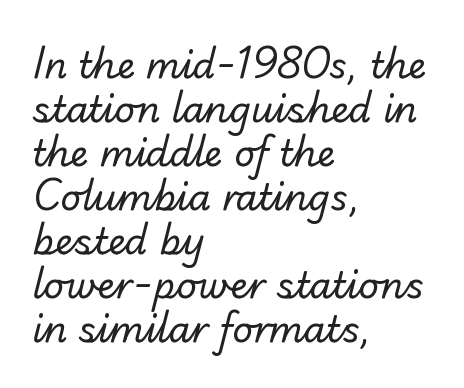
{"serif": "no", "bold": "no", "weight": "regular", "width": "normal", "stroke_contrast": "low", "x_height": "small", "monospaced": "no", "underline": "no", "align": "left", "line_spacing_ratio": 1.22, "letter_spacing": "normal", "letter_spacing_em": 0.0, "glyph_px": 36}
